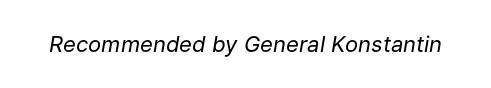
Q: Is the text bold? A: No.
Q: Is the text italic (slanted)? A: Yes, it leans right by about 9 degrees.
Q: Is the text underlined? A: No.
Q: Is the spacing between letters normal or unusually wide? A: Normal.
